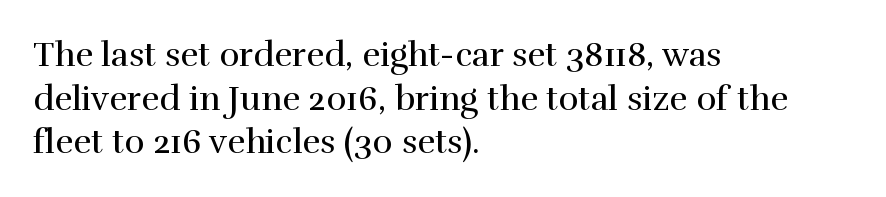
Q: Is the text bold? A: No.
Q: Is the text italic (slanted)? A: No, it is upright.
Q: Is the typeface a serif or a sans-serif typeface? A: Serif.
Q: Is the text underlined? A: No.
Q: How is the paragraph aligned? A: Left-aligned.
Q: Is the spacing between letters normal or unusually wide? A: Normal.
Q: Is the spacing between lines tight, normal or loose? A: Normal.
Q: Width (condensed, normal, or wide)? A: Normal.
Q: Stroke contrast? A: High.
Q: x-height? A: Medium.
Q: Monospaced? A: No.
